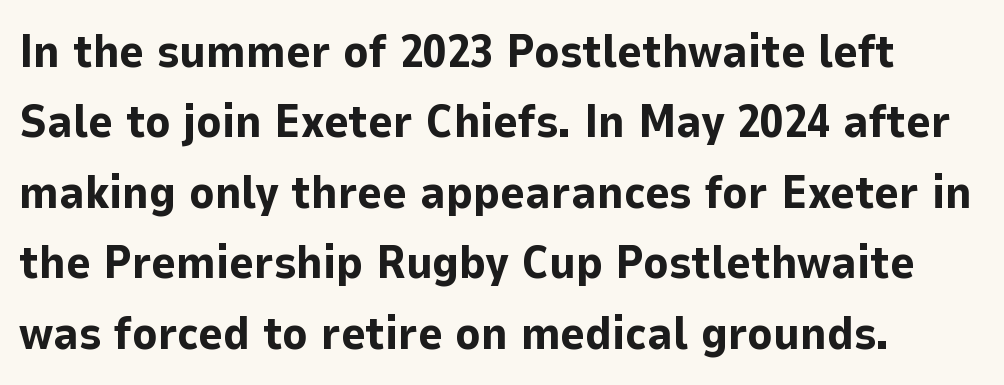
The image shows 47 px bold sans-serif type, upright; set normal line spacing (1.5x), normal letter spacing, not underlined; low stroke contrast and a medium x-height.
